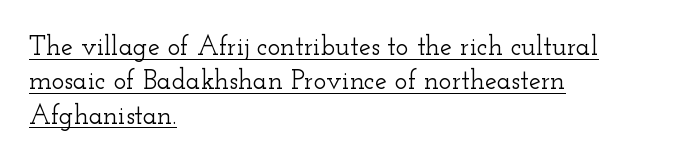
Q: Is the text italic (slanted)? A: No, it is upright.
Q: Is the text underlined? A: Yes.
Q: How is the paragraph aligned? A: Left-aligned.
Q: Is the spacing between letters normal or unusually wide? A: Normal.
Q: Is the spacing between lines tight, normal or loose? A: Normal.
